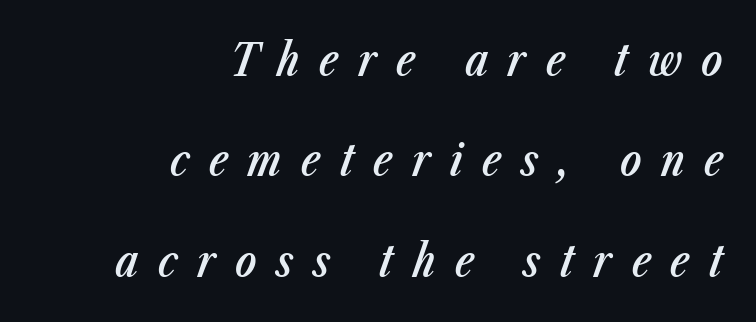
The image shows 44 px semibold, condensed type, italic (leaning right); set right-aligned, loose line spacing (2.28x), unusually wide letter spacing (+0.44 em), not underlined; low stroke contrast and a medium x-height.
